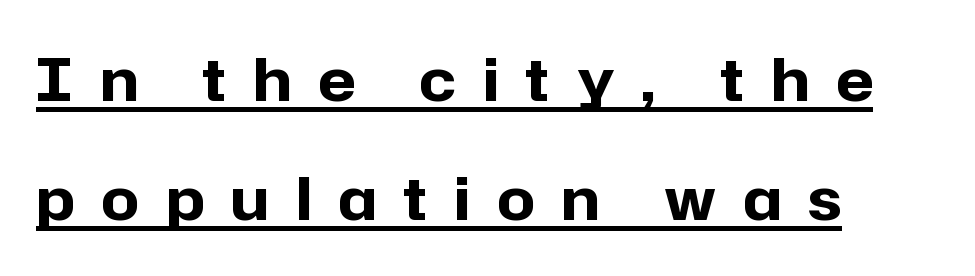
The lettering stays uniformly vertical, giving the passage a roman look. Type style note: lacks serifs. Descenders here cross a horizontal rule under the line. Does the leading feel generous? Absolutely, it's lavish. You could only call the tracking loose — the letters float apart.
